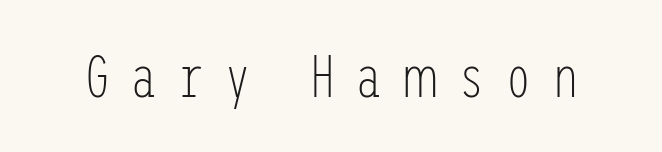
Q: Is the text bold? A: No.
Q: Is the text italic (slanted)? A: No, it is upright.
Q: Is the typeface a serif or a sans-serif typeface? A: Sans-serif.
Q: Is the text underlined? A: No.
Q: Is the spacing between letters normal or unusually wide? A: Unusually wide.
Q: Width (condensed, normal, or wide)? A: Condensed.
Q: Stroke contrast? A: Low.
Q: x-height? A: Medium.
